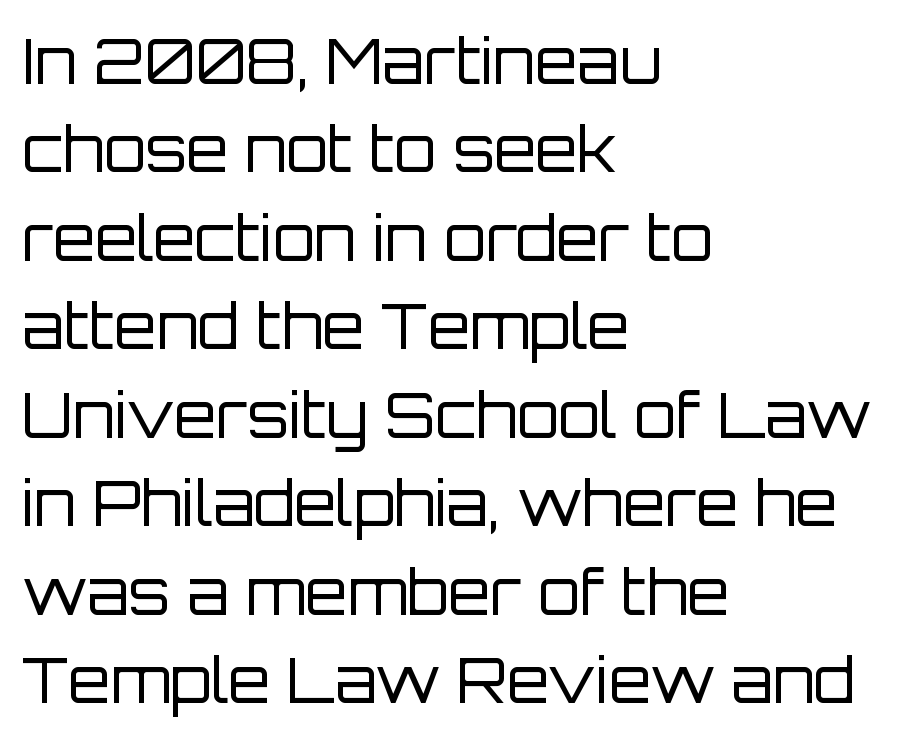
{"serif": "no", "italic": "no", "bold": "no", "weight": "regular", "width": "normal", "stroke_contrast": "low", "x_height": "large", "monospaced": "no", "underline": "no", "align": "left", "line_spacing": "normal", "line_spacing_ratio": 1.45, "letter_spacing": "normal", "letter_spacing_em": 0.0, "glyph_px": 61}
